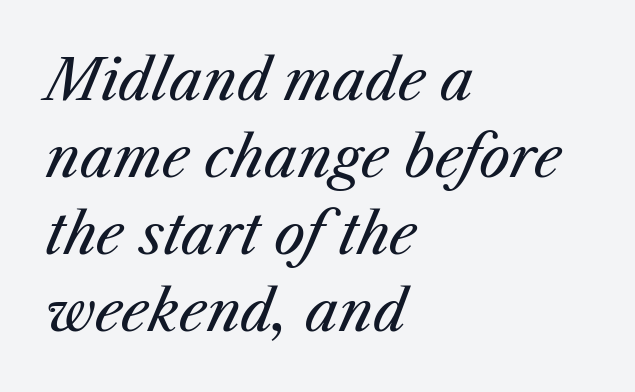
The image shows 55 px regular-weight type, italic (leaning right); set left-aligned, normal line spacing (1.4x), normal letter spacing, not underlined; medium stroke contrast and a medium x-height.
